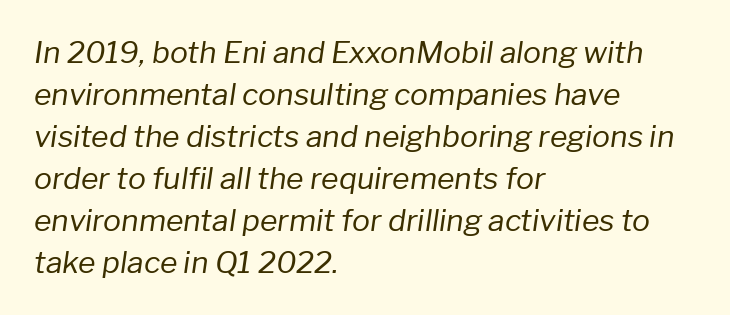
{"italic": "yes", "lean": "right", "slant_degrees": 8, "bold": "no", "weight": "regular", "width": "normal", "stroke_contrast": "low", "x_height": "medium", "monospaced": "no", "underline": "no", "align": "left", "line_spacing": "normal", "line_spacing_ratio": 1.4, "letter_spacing": "normal", "letter_spacing_em": 0.0, "glyph_px": 30}
